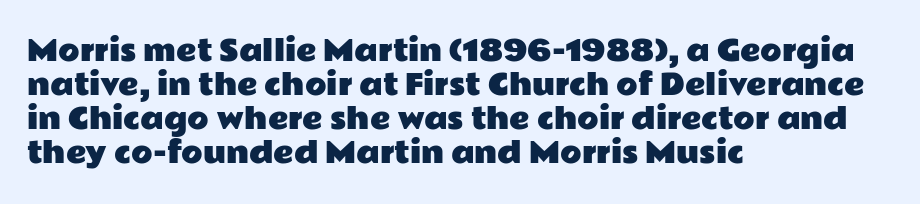
{"serif": "no", "italic": "no", "width": "wide", "stroke_contrast": "low", "x_height": "medium", "monospaced": "no", "underline": "no", "align": "left", "line_spacing_ratio": 1.21, "letter_spacing": "normal", "letter_spacing_em": 0.0, "glyph_px": 28}
